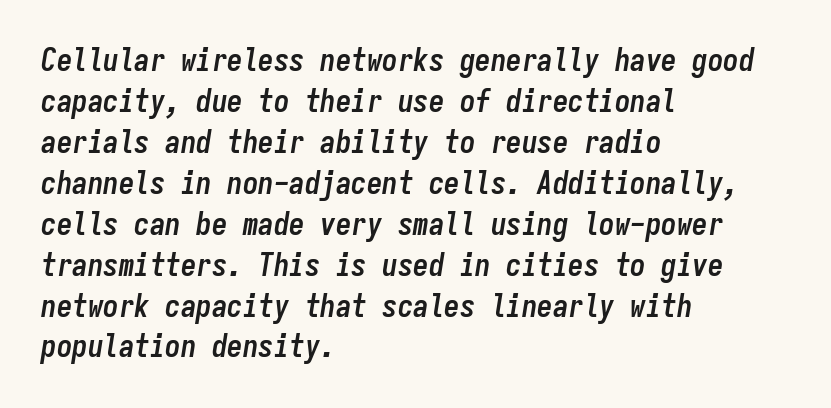
The image shows 31 px semibold, condensed type, italic (leaning right), monospaced; set left-aligned, normal line spacing (1.32x), normal letter spacing, not underlined; low stroke contrast and a medium x-height.
